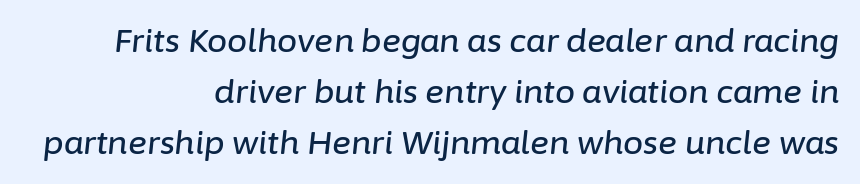
The image shows 32 px text type, italic (leaning right); set right-aligned, normal line spacing (1.6x), normal letter spacing, not underlined; low stroke contrast and a medium x-height.
